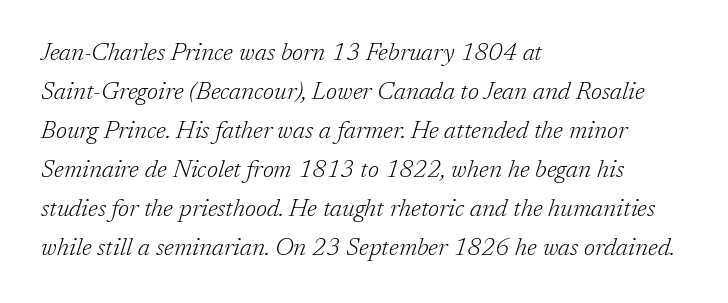
The image shows 25 px text type, italic (leaning right); set left-aligned, normal line spacing (1.56x), normal letter spacing, not underlined.
